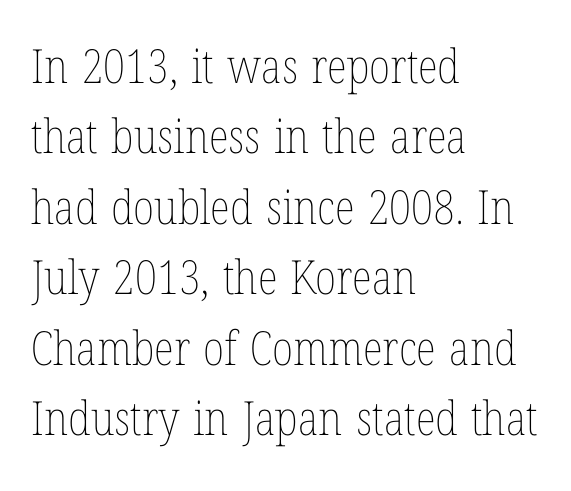
The image shows 47 px thin, condensed type, upright; set left-aligned, normal line spacing (1.5x), normal letter spacing, not underlined; low stroke contrast and a medium x-height.
